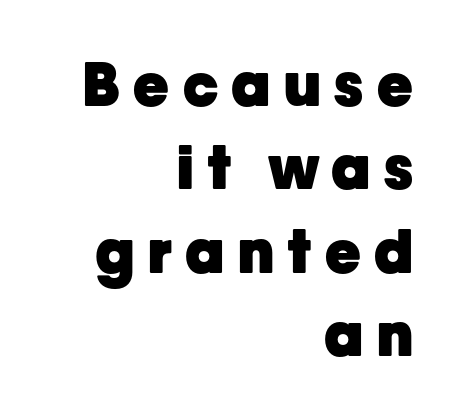
The image shows 60 px heavy sans-serif type, upright; set right-aligned, normal line spacing (1.39x), unusually wide letter spacing (+0.23 em), not underlined; low stroke contrast and a medium x-height.
